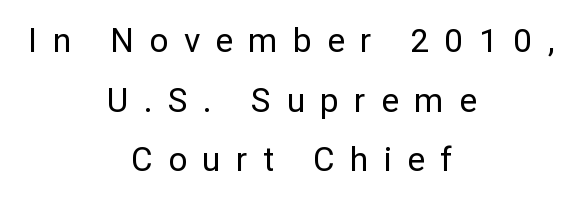
{"serif": "no", "italic": "no", "width": "normal", "stroke_contrast": "low", "x_height": "medium", "monospaced": "no", "underline": "no", "align": "center", "line_spacing_ratio": 1.81, "letter_spacing": "wide", "letter_spacing_em": 0.46, "glyph_px": 33}
